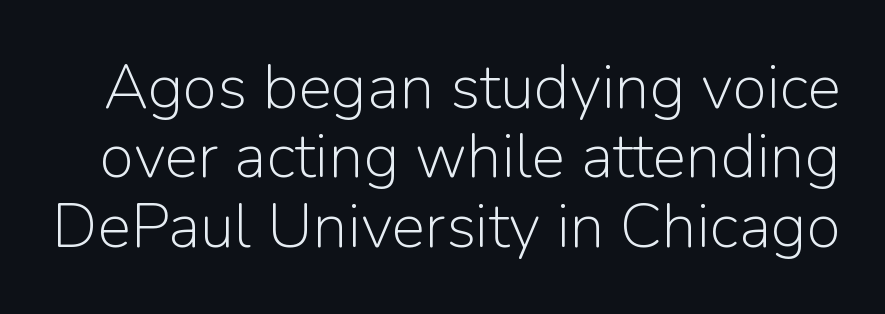
The letters carry no serifs — their stems end cleanly without finishing strokes. Rule under the text: the space is simply empty. This is roman type, the default non-slanted kind. The leading is snug, giving the passage a crowded texture.
